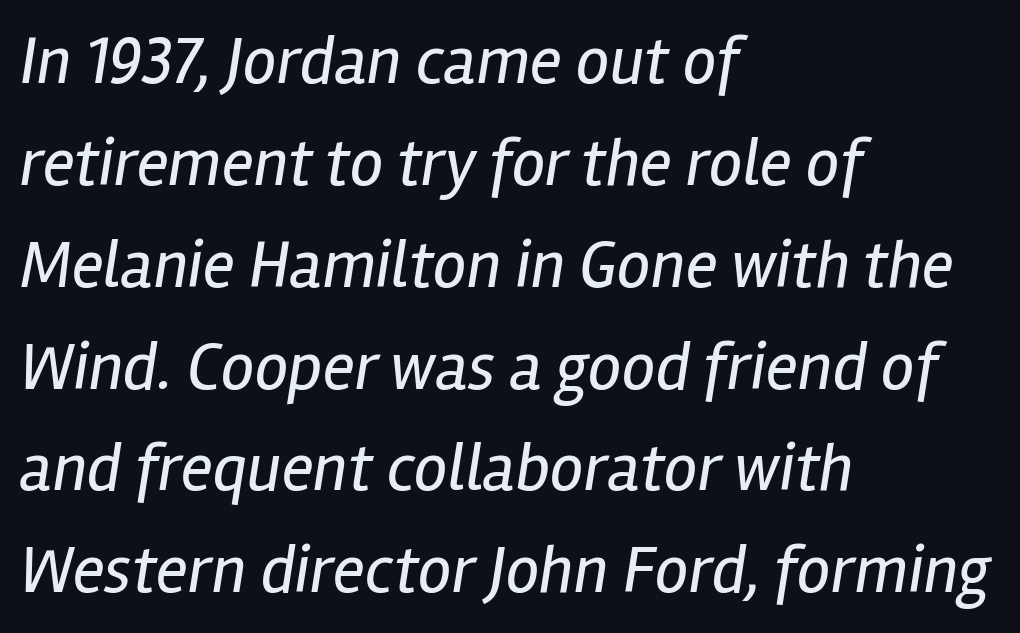
The image shows 67 px regular-weight, condensed type, italic (leaning right); set left-aligned, normal line spacing (1.52x), normal letter spacing, not underlined; low stroke contrast and a medium x-height.
